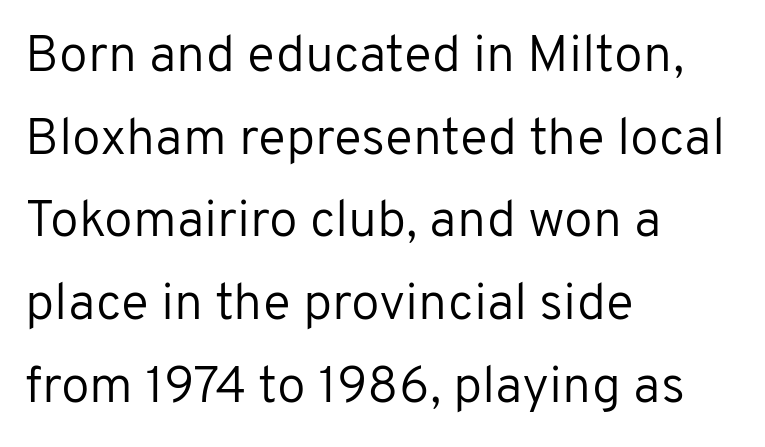
The image shows 52 px regular-weight sans-serif type, upright; set left-aligned, normal line spacing (1.59x), normal letter spacing, not underlined; low stroke contrast and a medium x-height.
